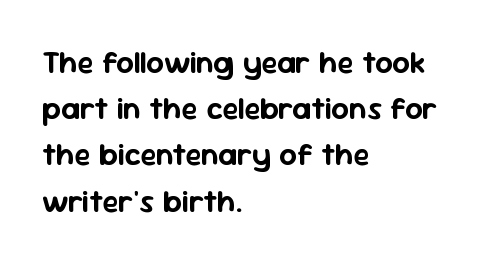
The designer went with a sans here, leaving each stem footless. Summary of vertical rhythm: regular, with standard interline spacing. There is no visible air inserted between adjacent glyphs. Here the designer chose a conventional face with non-uniform glyph widths. Where is the straight margin? On the left.
